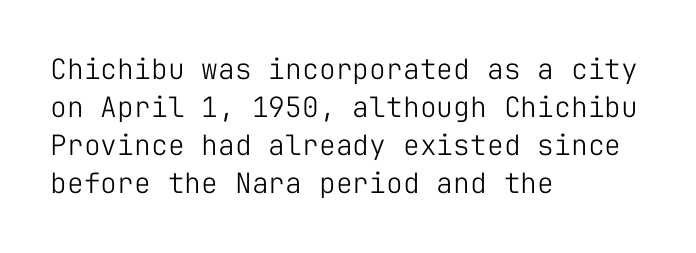
{"serif": "no", "italic": "no", "bold": "no", "weight": "light", "width": "normal", "stroke_contrast": "low", "x_height": "medium", "monospaced": "yes", "underline": "no", "align": "left", "line_spacing": "normal", "line_spacing_ratio": 1.36, "letter_spacing": "normal", "letter_spacing_em": 0.0, "glyph_px": 28}
